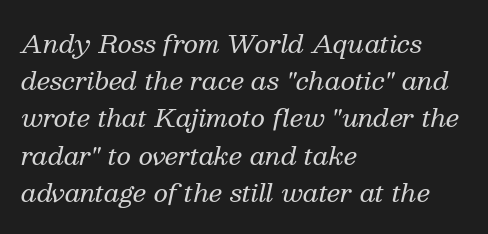
Leading: standard. Each row of text sits above clean, open space. The specimen reads as italic at a glance. Every row of glyphs begins at an identical x-position on the left.
